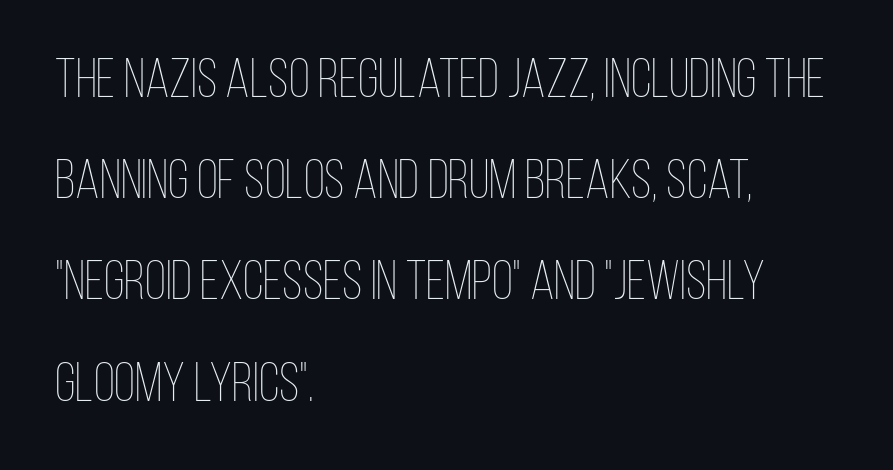
{"italic": "no", "bold": "no", "weight": "thin", "width": "condensed", "stroke_contrast": "low", "x_height": "large", "monospaced": "no", "underline": "no", "align": "left", "line_spacing_ratio": 1.84, "letter_spacing": "normal", "letter_spacing_em": 0.0, "glyph_px": 55}
